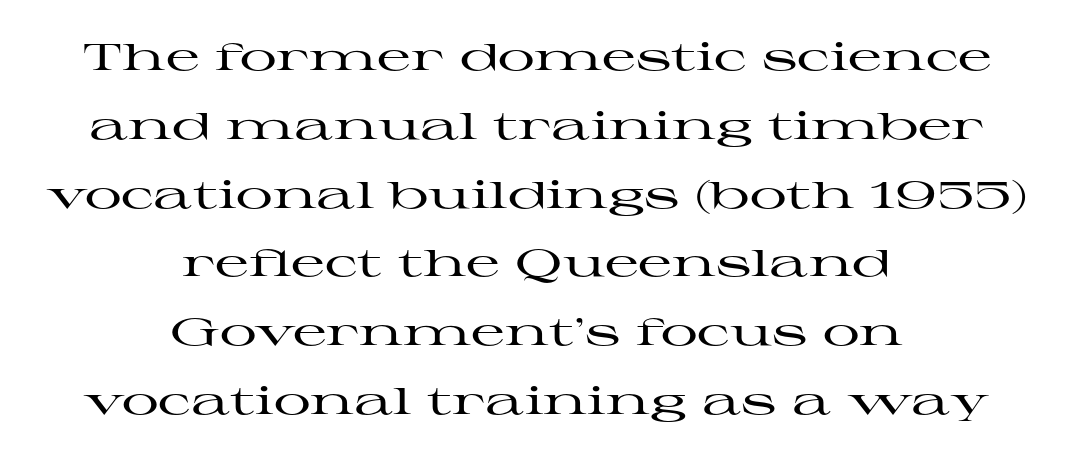
Q: Is the text italic (slanted)? A: No, it is upright.
Q: Is the typeface a serif or a sans-serif typeface? A: Serif.
Q: Is the text underlined? A: No.
Q: How is the paragraph aligned? A: Centered.
Q: Is the spacing between letters normal or unusually wide? A: Normal.
Q: Width (condensed, normal, or wide)? A: Wide.
Q: Stroke contrast? A: High.
Q: x-height? A: Medium.
Q: Monospaced? A: No.
